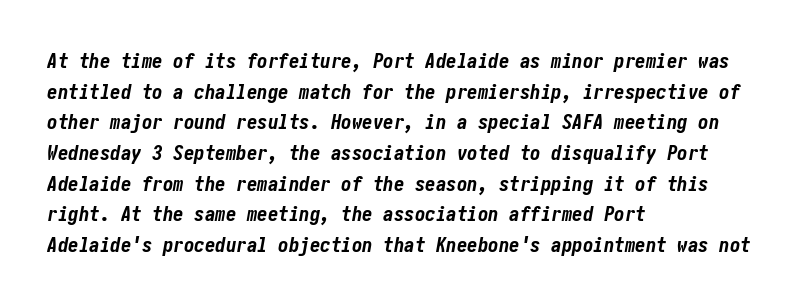
Slant detected: the letters are inclined. Quick note: interline space is typical. The passage is arranged the way most books set body copy — flush left. The baseline area is clear. Caption: bold face, heavy strokes.
